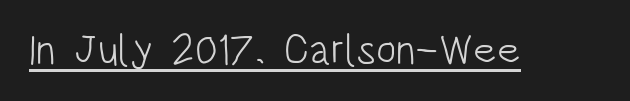
The image shows 42 px light, condensed sans-serif type, upright; set normal letter spacing, underlined; low stroke contrast and a large x-height.
